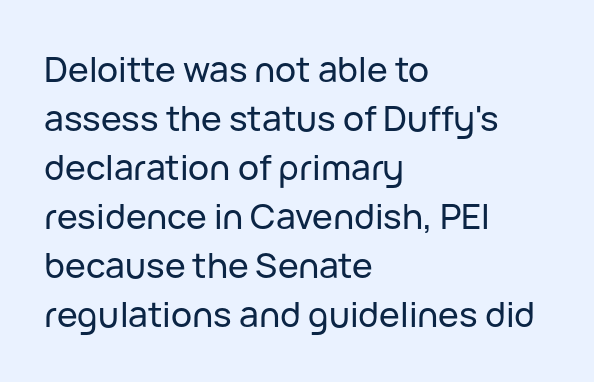
Nope, not italic — everything's standing straight. In terms of leading, this rendering sits right in the middle. Lines of text with bare space underneath. Each letter's strokes conclude bluntly, with no projecting serifs. Casual observation: everything's shoved over to the left. Character widths vary here, with narrow letters taking less room than wide ones.
